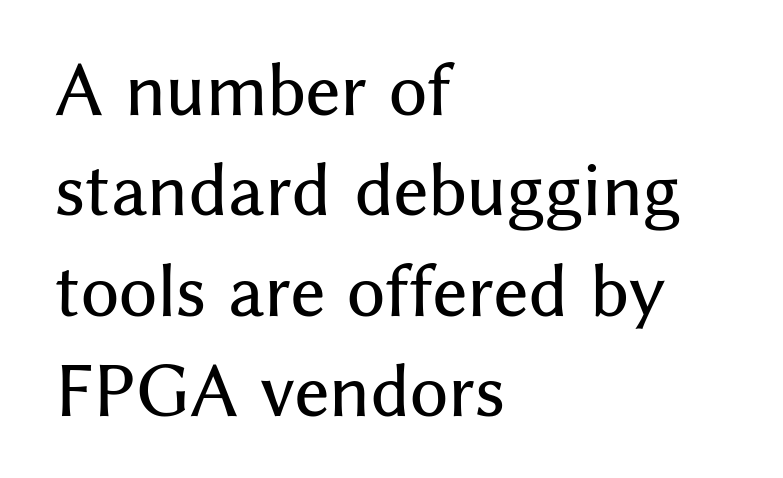
The image shows 66 px sans-serif type, upright; set left-aligned, normal line spacing (1.52x), normal letter spacing, not underlined; medium stroke contrast and a medium x-height.
